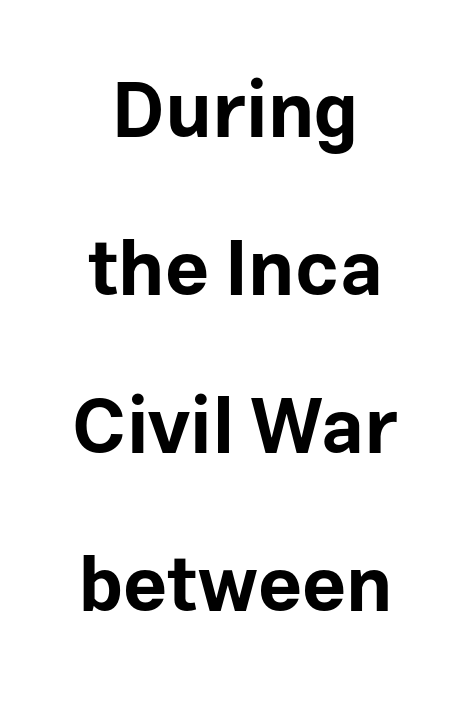
{"serif": "no", "italic": "no", "bold": "yes", "weight": "bold", "width": "normal", "stroke_contrast": "low", "x_height": "medium", "monospaced": "no", "underline": "no", "align": "center", "line_spacing": "loose", "line_spacing_ratio": 2.05, "letter_spacing": "normal", "letter_spacing_em": 0.0, "glyph_px": 77}
